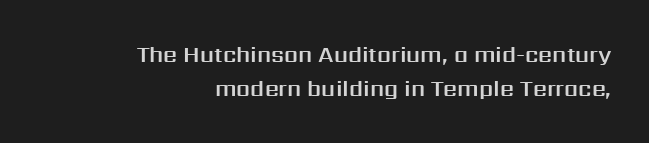
The image shows 22 px text type, upright; set right-aligned, normal line spacing (1.56x), normal letter spacing, not underlined.
